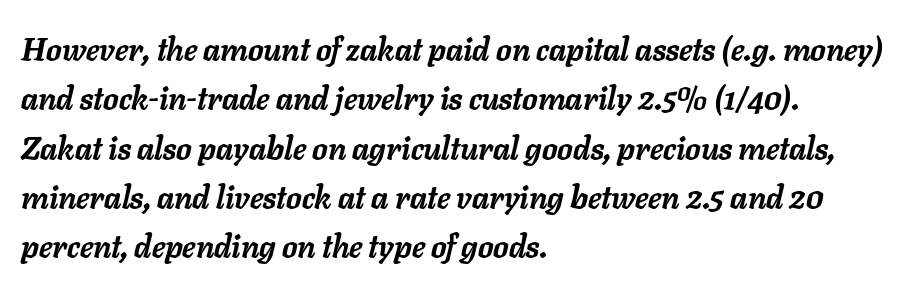
The image shows 31 px semibold type, italic (leaning right); set left-aligned, normal line spacing (1.59x), normal letter spacing, not underlined; low stroke contrast and a medium x-height.
